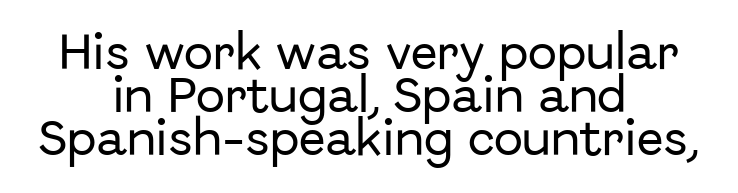
The image shows 39 px sans-serif type, upright; set centered, tight line spacing (1.1x), normal letter spacing, not underlined; low stroke contrast and a medium x-height.
